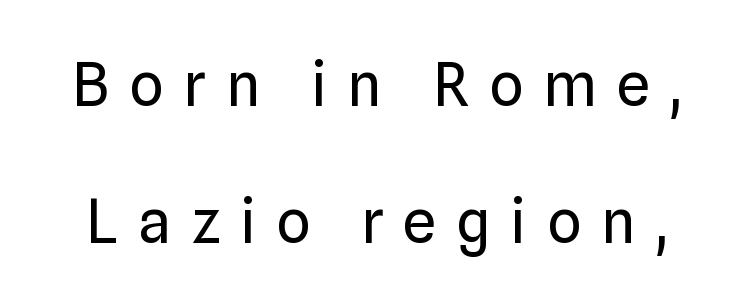
{"serif": "no", "italic": "no", "bold": "no", "weight": "regular", "width": "normal", "stroke_contrast": "low", "x_height": "medium", "monospaced": "no", "underline": "no", "line_spacing": "loose", "line_spacing_ratio": 2.29, "letter_spacing": "wide", "letter_spacing_em": 0.33, "glyph_px": 60}
